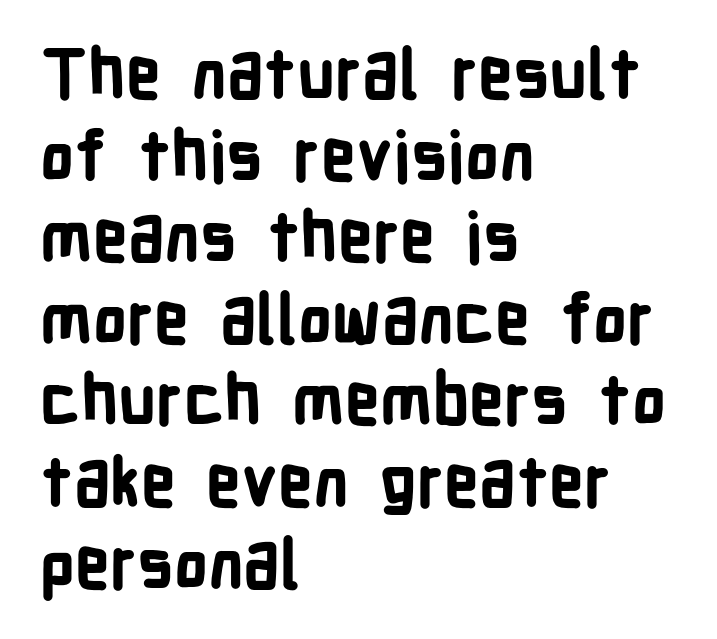
The image shows 68 px bold, condensed sans-serif type, upright; set left-aligned, line spacing 1.2x, normal letter spacing, not underlined; low stroke contrast and a medium x-height.
